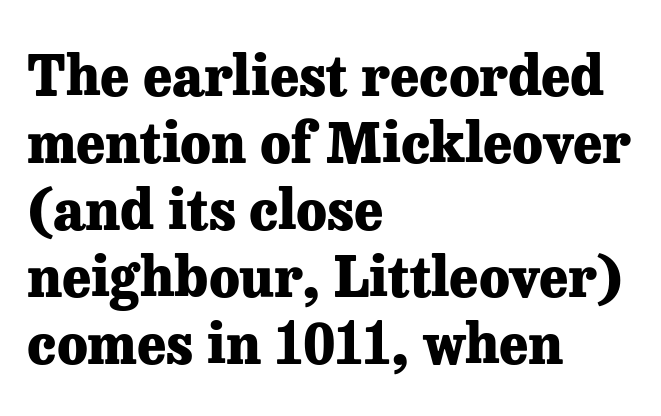
Q: Is the text bold? A: Yes.
Q: Is the text italic (slanted)? A: No, it is upright.
Q: Is the typeface a serif or a sans-serif typeface? A: Serif.
Q: Is the text underlined? A: No.
Q: How is the paragraph aligned? A: Left-aligned.
Q: Is the spacing between letters normal or unusually wide? A: Normal.
Q: Width (condensed, normal, or wide)? A: Normal.
Q: Stroke contrast? A: Low.
Q: x-height? A: Medium.
Q: Monospaced? A: No.
